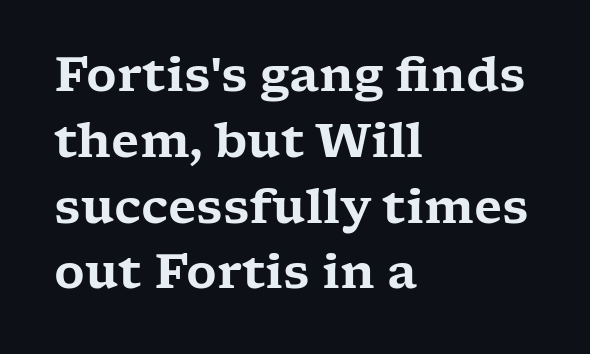
The gap between lines stays unmarked. Is there any slant? The stems are plumb. The rendering uses natural spacing where letterforms have individual widths. Interline gaps are of average width in this sample.
